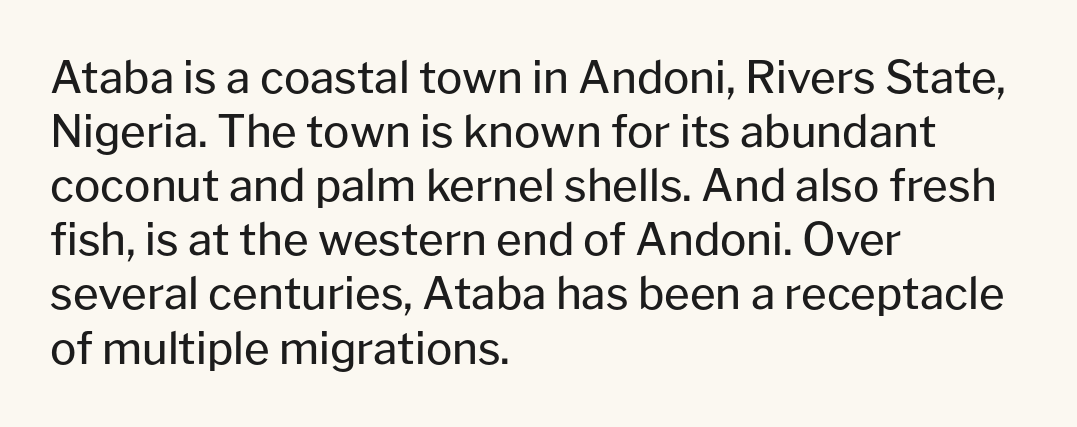
{"serif": "no", "italic": "no", "bold": "no", "weight": "regular", "width": "normal", "stroke_contrast": "low", "x_height": "medium", "monospaced": "no", "underline": "no", "align": "left", "line_spacing_ratio": 1.23, "letter_spacing": "normal", "letter_spacing_em": 0.0, "glyph_px": 44}
